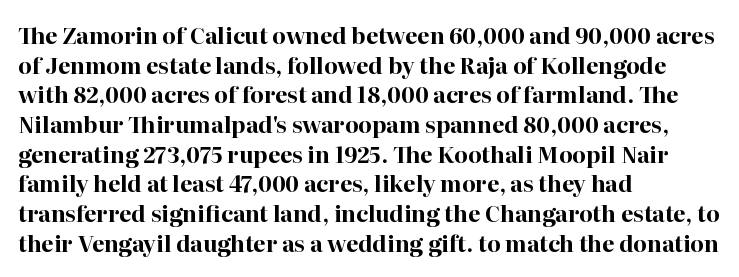
Q: Is the text bold? A: Yes.
Q: Is the text italic (slanted)? A: No, it is upright.
Q: Is the text underlined? A: No.
Q: How is the paragraph aligned? A: Left-aligned.
Q: Is the spacing between letters normal or unusually wide? A: Normal.
Q: Is the spacing between lines tight, normal or loose? A: Normal.
